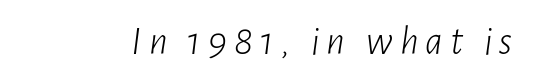
{"italic": "yes", "lean": "right", "slant_degrees": 7, "bold": "no", "weight": "light", "width": "condensed", "stroke_contrast": "low", "x_height": "medium", "monospaced": "no", "underline": "no", "glyph_px": 41}
